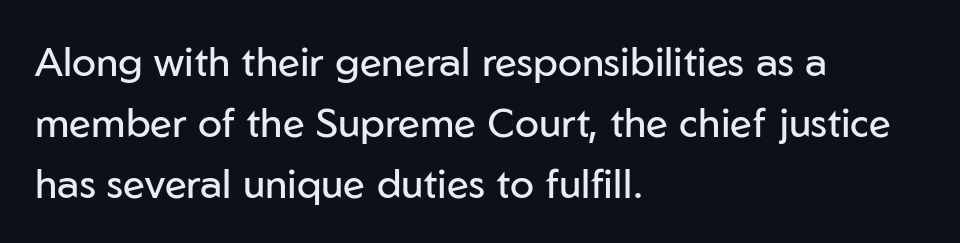
The image shows 40 px regular-weight sans-serif type, upright; set left-aligned, normal line spacing (1.52x), normal letter spacing, not underlined; low stroke contrast and a medium x-height.
